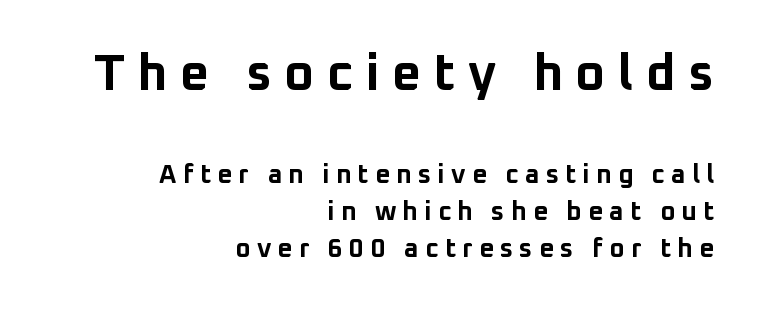
The image shows 51 px bold sans-serif type, upright; set right-aligned, normal line spacing (1.42x), unusually wide letter spacing (+0.24 em), not underlined; the first (top) block is 1.96x larger; low stroke contrast and a medium x-height.
